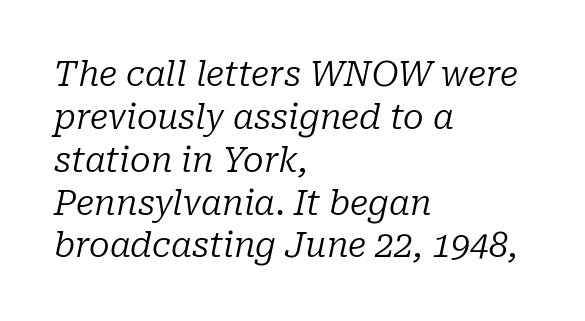
The image shows 34 px regular-weight serif type, italic (leaning right); set left-aligned, normal line spacing (1.26x), normal letter spacing, not underlined; low stroke contrast and a medium x-height.
